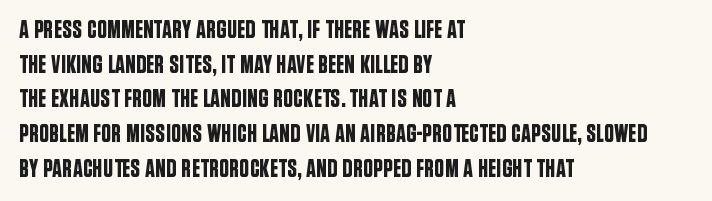
Has an underline been added? It has not. Observe the ordinary spacing: letters are neighbours, not strangers. What's the leading like? Ordinary, nothing unusual. Reading down the block, your eye returns to a fixed left position each line. Every character sits straight up, as roman type does.
